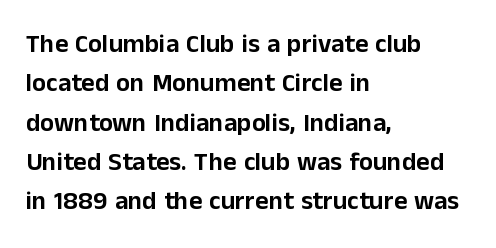
{"italic": "no", "underline": "no", "align": "left", "line_spacing": "normal", "line_spacing_ratio": 1.51, "letter_spacing": "normal", "letter_spacing_em": 0.0, "glyph_px": 26}
